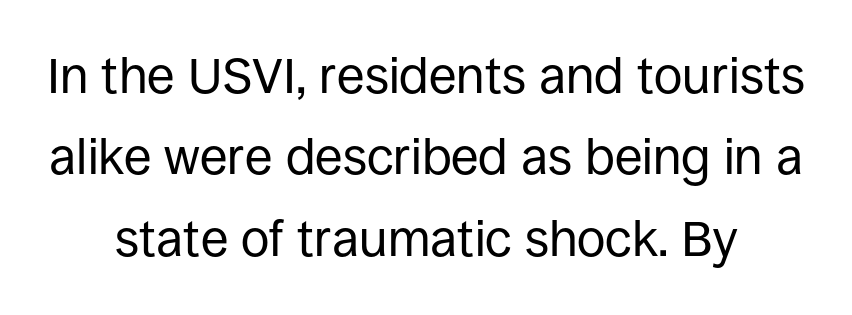
{"serif": "no", "italic": "no", "bold": "no", "weight": "regular", "width": "normal", "stroke_contrast": "low", "x_height": "large", "monospaced": "no", "underline": "no", "align": "center", "line_spacing": "normal", "line_spacing_ratio": 1.63, "letter_spacing": "normal", "letter_spacing_em": 0.0, "glyph_px": 50}
